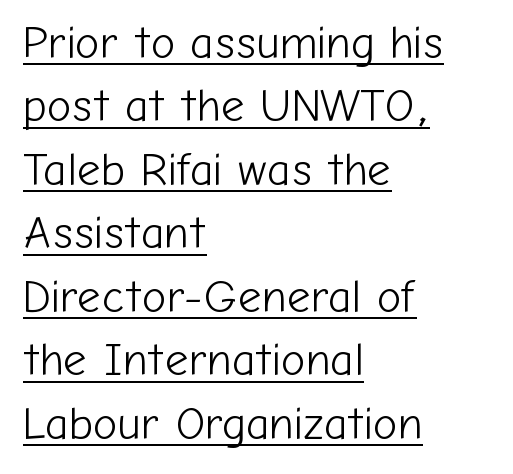
The face used here is a sans, in the tradition of grotesques and geometrics. The designer left line spacing at the default. This sample carries an underscore along the baseline area. Every character sits straight up, as roman type does.
